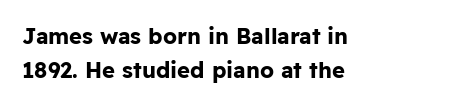
Underline: absent. Default kerning and tracking; the words read as compact shapes. Successive baselines arrive at the customary interval. You can tell it's not italic because the verticals are truly vertical. One-word summary of the alignment: left. These lines carry a lot of weight — the face is fully bold.
